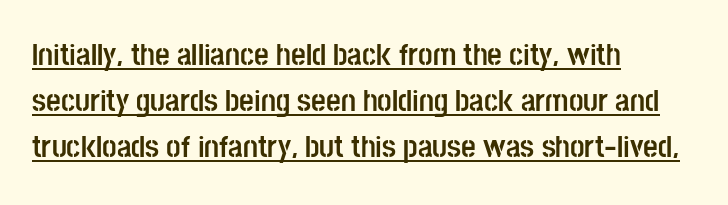
The image shows 32 px semibold, condensed sans-serif type, upright; set left-aligned, normal line spacing (1.44x), normal letter spacing, underlined; low stroke contrast and a large x-height.
